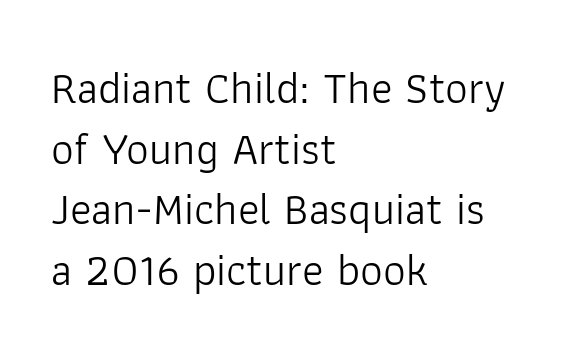
The image shows 45 px light sans-serif type, upright; set left-aligned, normal line spacing (1.35x), normal letter spacing, not underlined; low stroke contrast and a medium x-height.
